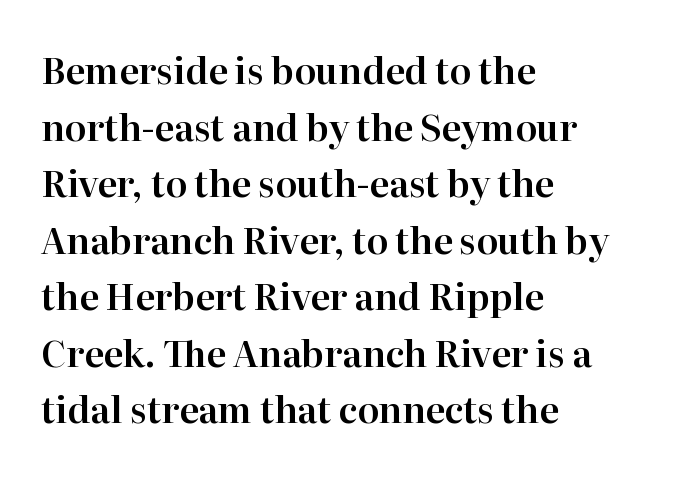
Q: Is the text italic (slanted)? A: No, it is upright.
Q: Is the typeface a serif or a sans-serif typeface? A: Serif.
Q: Is the text underlined? A: No.
Q: How is the paragraph aligned? A: Left-aligned.
Q: Is the spacing between letters normal or unusually wide? A: Normal.
Q: Is the spacing between lines tight, normal or loose? A: Normal.
Q: Width (condensed, normal, or wide)? A: Normal.
Q: Stroke contrast? A: High.
Q: x-height? A: Medium.
Q: Monospaced? A: No.
